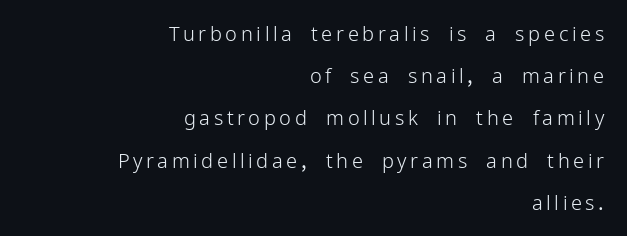
The lines in this sample share a right terminus and differ only in where they begin. The weight tops out at a normal text grade. Horizontal bands of white between lines are thick stripes. The strip under each line holds only bare page.
